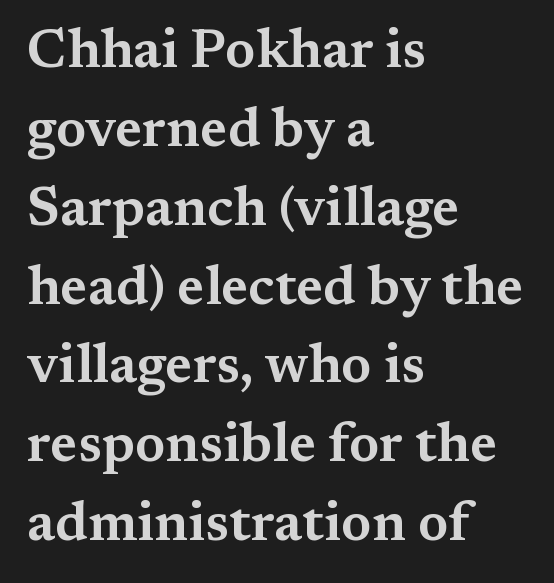
{"serif": "yes", "italic": "no", "width": "wide", "stroke_contrast": "medium", "x_height": "medium", "monospaced": "no", "underline": "no", "align": "left", "line_spacing": "normal", "line_spacing_ratio": 1.46, "letter_spacing": "normal", "letter_spacing_em": 0.0, "glyph_px": 54}
